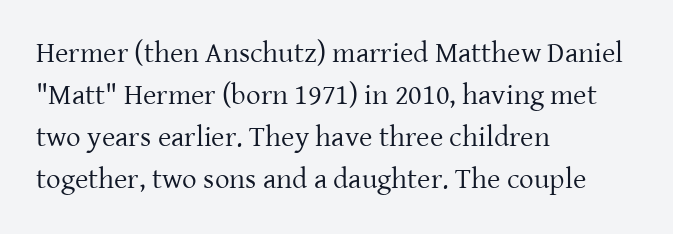
Q: Is the text bold? A: No.
Q: Is the text italic (slanted)? A: No, it is upright.
Q: Is the typeface a serif or a sans-serif typeface? A: Serif.
Q: Is the text underlined? A: No.
Q: How is the paragraph aligned? A: Left-aligned.
Q: Is the spacing between letters normal or unusually wide? A: Normal.
Q: Is the spacing between lines tight, normal or loose? A: Normal.
Q: Width (condensed, normal, or wide)? A: Normal.
Q: Stroke contrast? A: Low.
Q: x-height? A: Medium.
Q: Monospaced? A: No.
